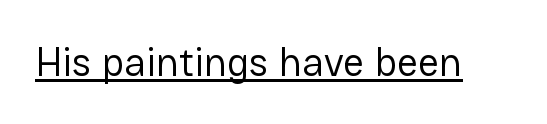
Q: Is the text bold? A: No.
Q: Is the text italic (slanted)? A: No, it is upright.
Q: Is the typeface a serif or a sans-serif typeface? A: Sans-serif.
Q: Is the text underlined? A: Yes.
Q: Is the spacing between letters normal or unusually wide? A: Normal.
Q: Width (condensed, normal, or wide)? A: Normal.
Q: Stroke contrast? A: Low.
Q: x-height? A: Medium.
Q: Monospaced? A: No.
